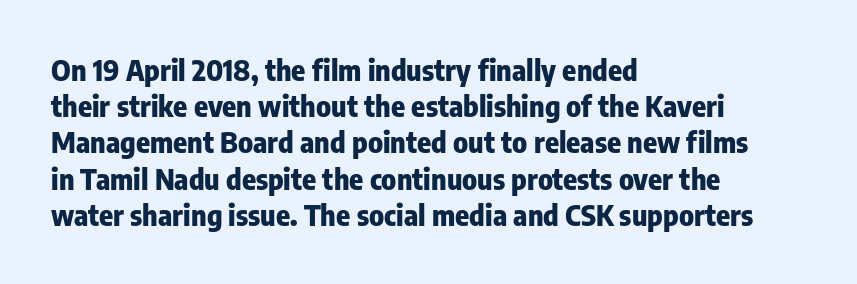
The rows are spaced the way most documents space them. Nothing unusual about the tracking: characters are spaced as the font intends. The strokes are fattened all the way to bold. Character widths vary here, with narrow letters taking less room than wide ones. Is there any slant? The stems are plumb. Underlining? Definitely not there.
